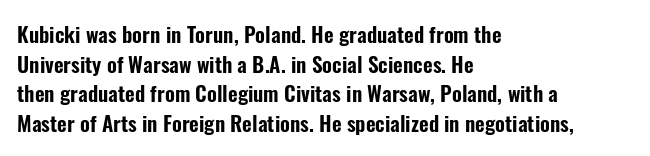
Q: Is the text italic (slanted)? A: No, it is upright.
Q: Is the text underlined? A: No.
Q: How is the paragraph aligned? A: Left-aligned.
Q: Is the spacing between letters normal or unusually wide? A: Normal.
Q: Is the spacing between lines tight, normal or loose? A: Normal.
